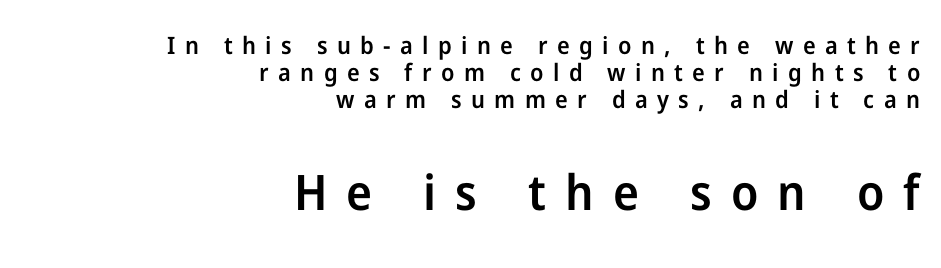
Q: Is the text bold? A: Semi-bold.
Q: Is the text italic (slanted)? A: No, it is upright.
Q: Is the typeface a serif or a sans-serif typeface? A: Sans-serif.
Q: Is the text underlined? A: No.
Q: How is the paragraph aligned? A: Right-aligned.
Q: Is the spacing between letters normal or unusually wide? A: Unusually wide.
Q: Is the spacing between lines tight, normal or loose? A: Tight.
Q: Which block of text is set in a larger size, the first (top) or the second (bottom)? A: The second (bottom) one.
Q: Width (condensed, normal, or wide)? A: Normal.
Q: Stroke contrast? A: Low.
Q: x-height? A: Medium.
Q: Monospaced? A: No.
